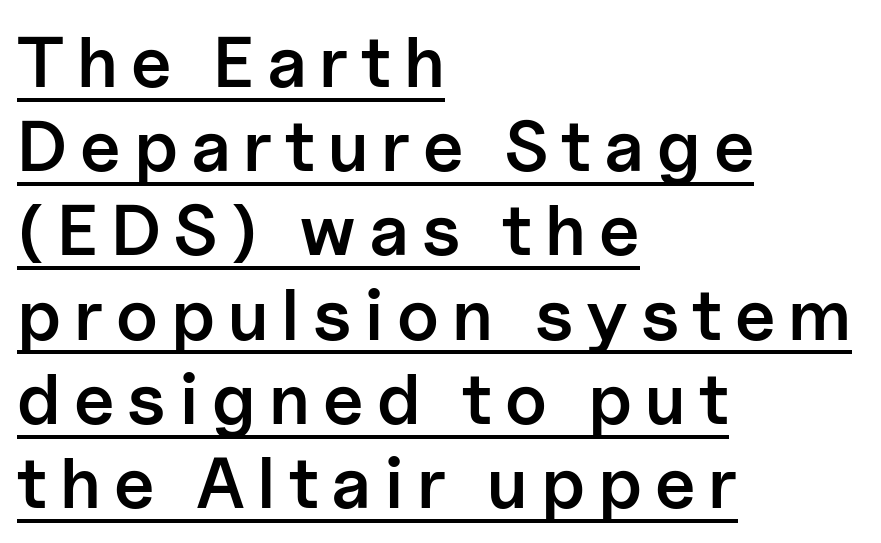
The image shows 72 px semibold sans-serif type, upright; set left-aligned, line spacing 1.17x, underlined; low stroke contrast and a medium x-height.
